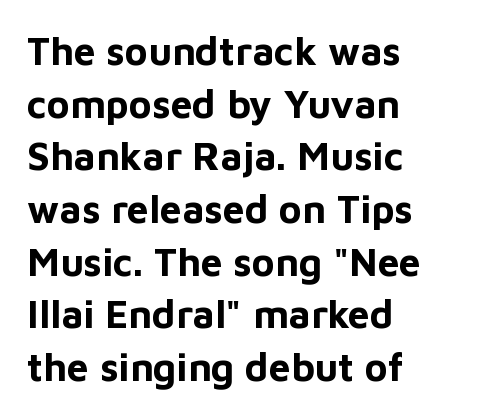
Unmarked baselines from the first word to the last. Notice how descenders clear the ascenders below comfortably — that's standard leading. A classic flush-left, rag-right setting is used for this passage. Nobody touched the tracking dial on this one. Look at the bottom of the vertical strokes: they stop flat, with no serifs. A roman cut, with each character standing at attention.
